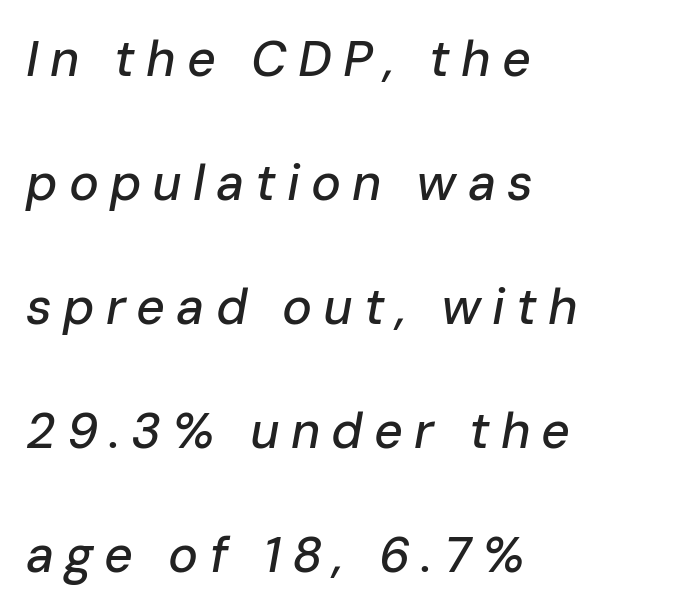
{"italic": "yes", "lean": "right", "slant_degrees": 10, "width": "normal", "stroke_contrast": "low", "x_height": "medium", "monospaced": "no", "underline": "no", "align": "left", "line_spacing": "loose", "line_spacing_ratio": 2.48, "letter_spacing": "wide", "letter_spacing_em": 0.22, "glyph_px": 50}
